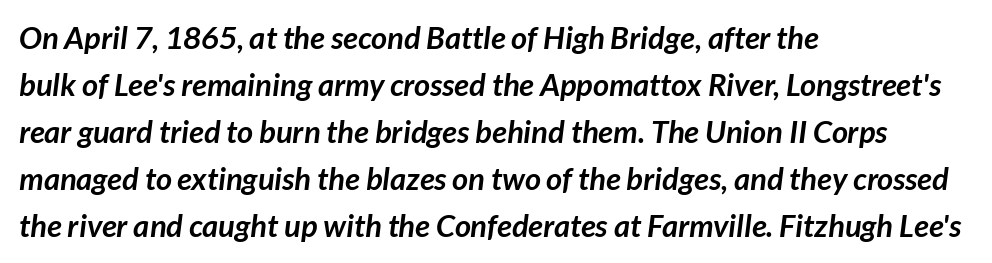
{"serif": "no", "bold": "yes", "weight": "semibold", "width": "normal", "stroke_contrast": "low", "x_height": "medium", "monospaced": "no", "underline": "no", "align": "left", "line_spacing": "normal", "line_spacing_ratio": 1.52, "letter_spacing": "normal", "letter_spacing_em": 0.0, "glyph_px": 31}
